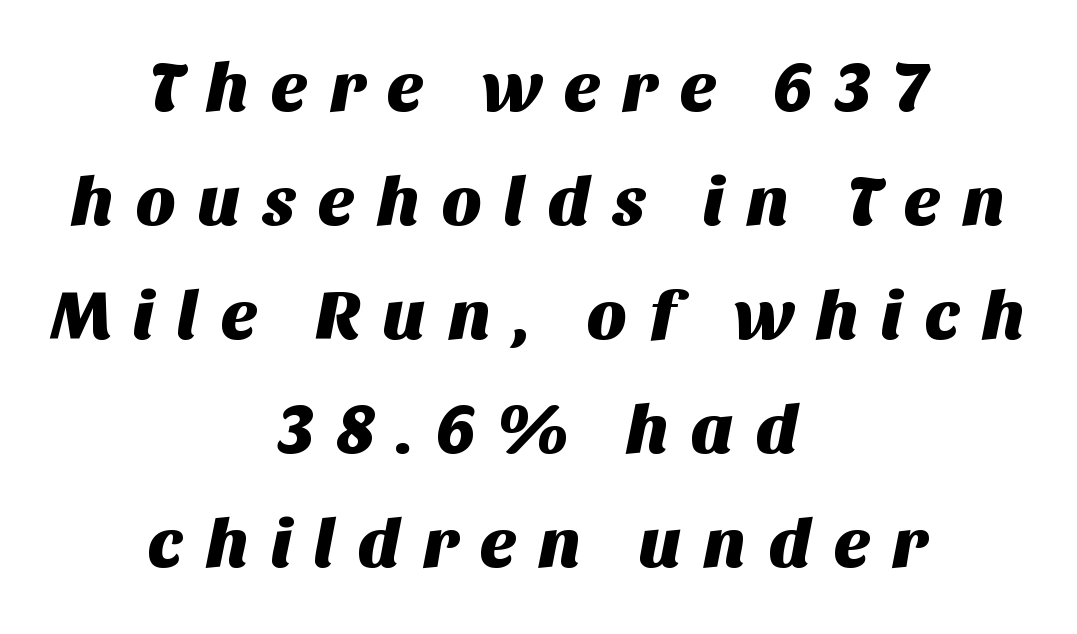
Notice how descenders clear the ascenders below comfortably — that's standard leading. Layout note: lines centered. The characters display no serif detailing; their extremities are plain. Think of a printed novel: that variable character pitch is what you see here. This sample uses expanded letter spacing, leaving extra air between glyphs.
